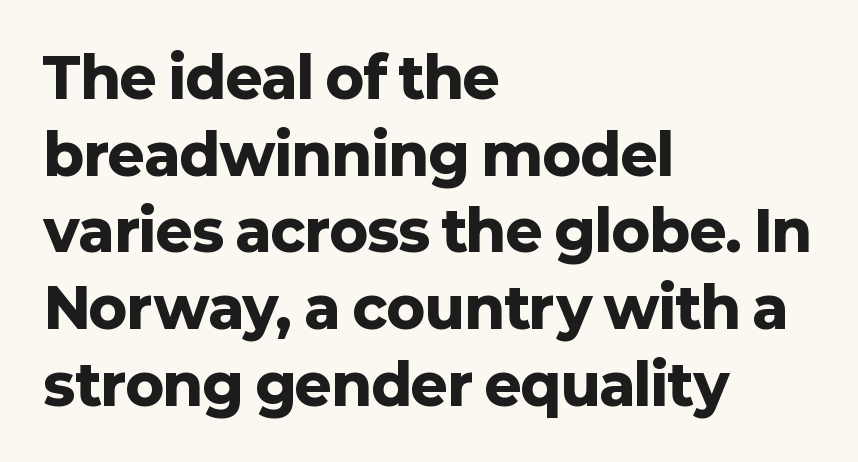
Examine the stroke ends and you'll find no serifs. The passage shown stacks its lines at a standard gap. On the weight axis this lands at bold, roughly 700. Spacing verdict: proportional, widths tailored to each character. Every character sits straight up, as roman type does. Is the block centered? No — it sits flush against the left margin.
